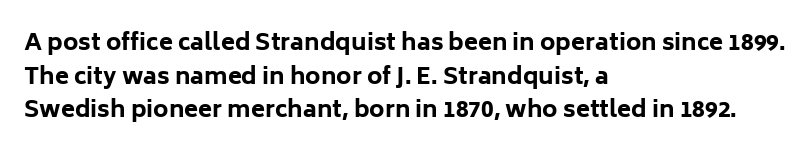
Each line starts at the same left margin while the right side varies. One glance says typical: line gaps are just what's usual. Nope, not italic — everything's standing straight. Plenty of ink on the page — the face is bold.
